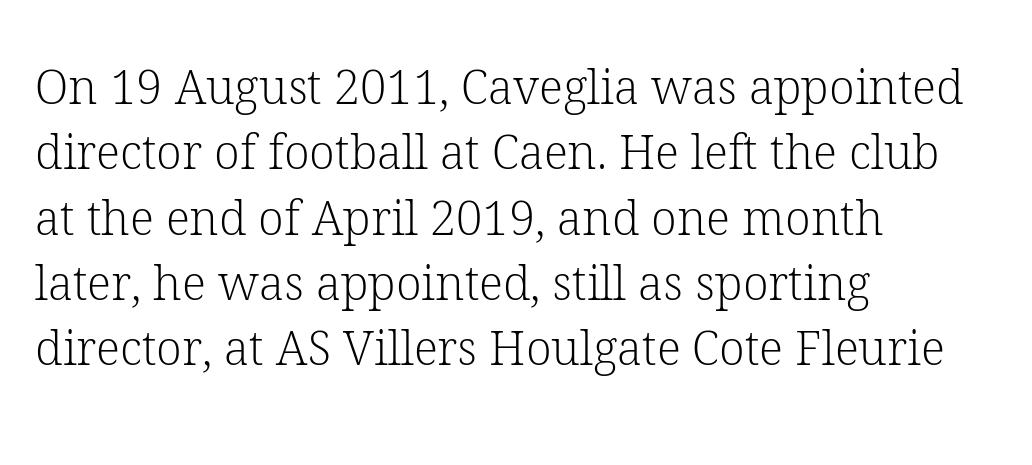
{"serif": "yes", "italic": "no", "bold": "no", "weight": "light", "width": "normal", "stroke_contrast": "low", "x_height": "medium", "monospaced": "no", "underline": "no", "align": "left", "line_spacing": "normal", "line_spacing_ratio": 1.39, "letter_spacing": "normal", "letter_spacing_em": 0.0, "glyph_px": 47}
